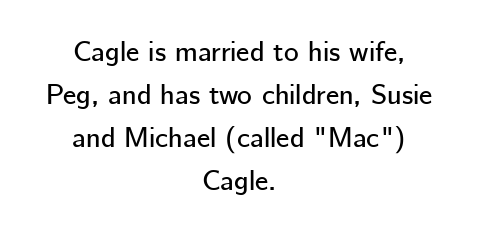
{"serif": "no", "italic": "no", "width": "normal", "stroke_contrast": "low", "x_height": "medium", "monospaced": "no", "underline": "no", "align": "center", "line_spacing": "normal", "line_spacing_ratio": 1.53, "letter_spacing": "normal", "letter_spacing_em": 0.0, "glyph_px": 28}
